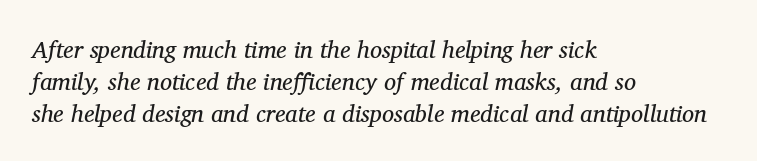
The image shows 24 px text type, italic (leaning right); set left-aligned, normal line spacing (1.34x), normal letter spacing, not underlined.
